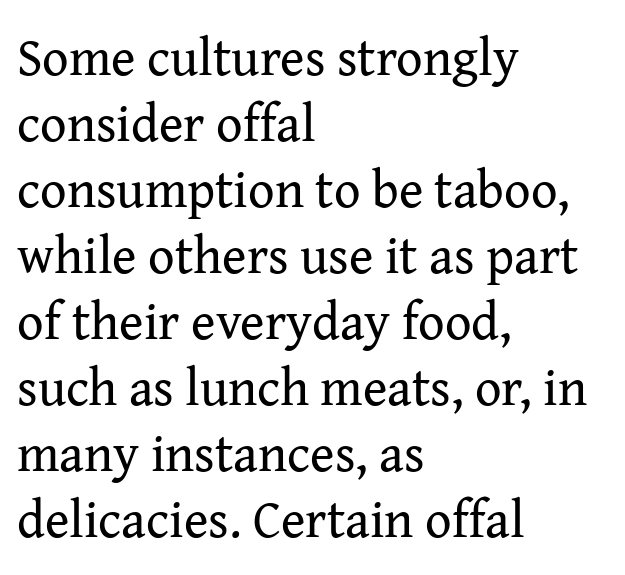
Q: Is the text bold? A: No.
Q: Is the text italic (slanted)? A: No, it is upright.
Q: Is the typeface a serif or a sans-serif typeface? A: Serif.
Q: Is the text underlined? A: No.
Q: How is the paragraph aligned? A: Left-aligned.
Q: Is the spacing between letters normal or unusually wide? A: Normal.
Q: Is the spacing between lines tight, normal or loose? A: Normal.
Q: Width (condensed, normal, or wide)? A: Normal.
Q: Stroke contrast? A: Medium.
Q: x-height? A: Medium.
Q: Monospaced? A: No.
